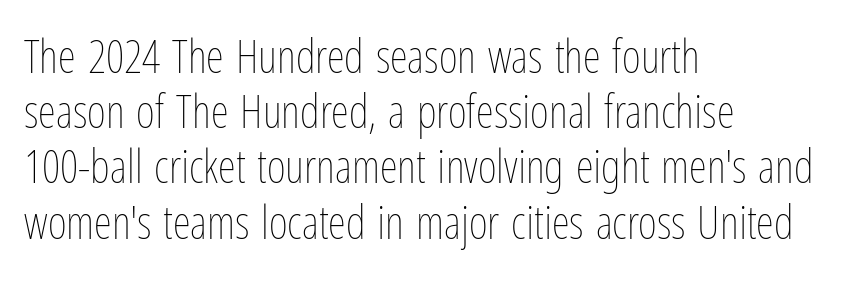
{"italic": "no", "bold": "no", "weight": "thin", "width": "condensed", "stroke_contrast": "low", "x_height": "medium", "monospaced": "no", "underline": "no", "align": "left", "line_spacing_ratio": 1.2, "letter_spacing": "normal", "letter_spacing_em": 0.0, "glyph_px": 46}
